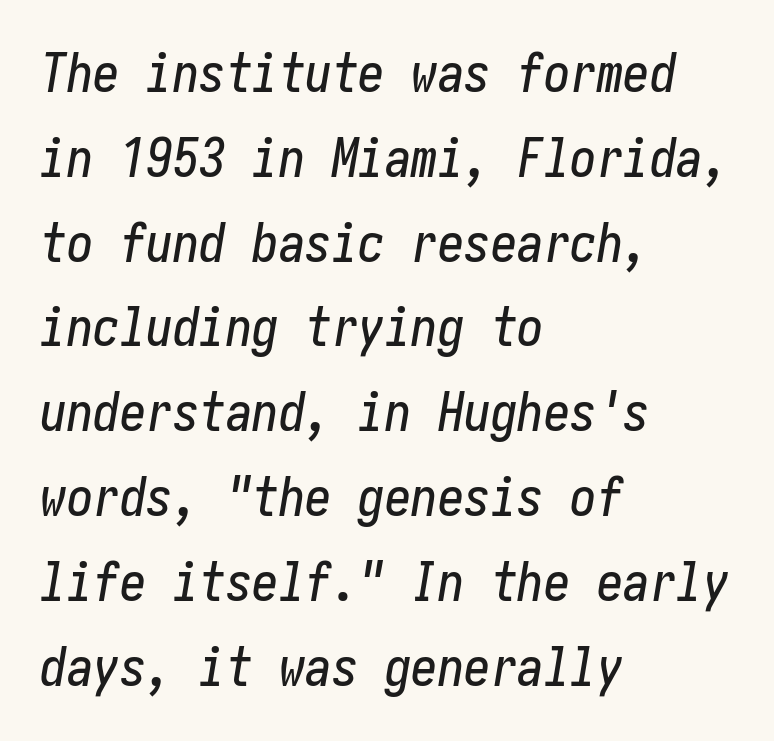
The image shows 53 px condensed type, italic (leaning right); set left-aligned, normal line spacing (1.6x), normal letter spacing, not underlined; low stroke contrast and a medium x-height.
